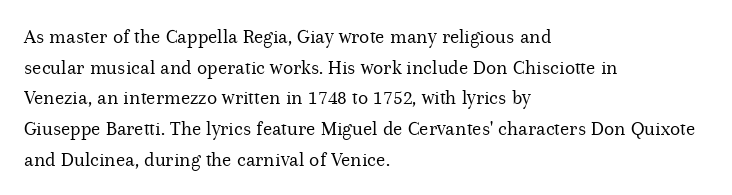
The image shows 21 px text type, upright; set left-aligned, normal line spacing (1.46x), normal letter spacing, not underlined.
